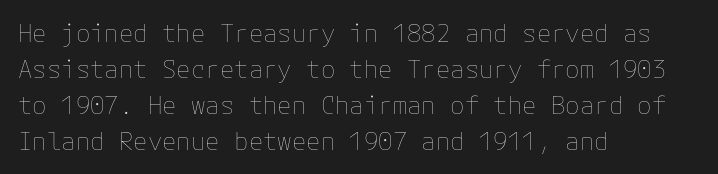
There is no visible air inserted between adjacent glyphs. The rendering anchors every line to the left-hand side. Counters stay open thanks to moderate or lighter strokes. Is there much room between lines? A standard amount, neither cramped nor airy. Type without underlining.
